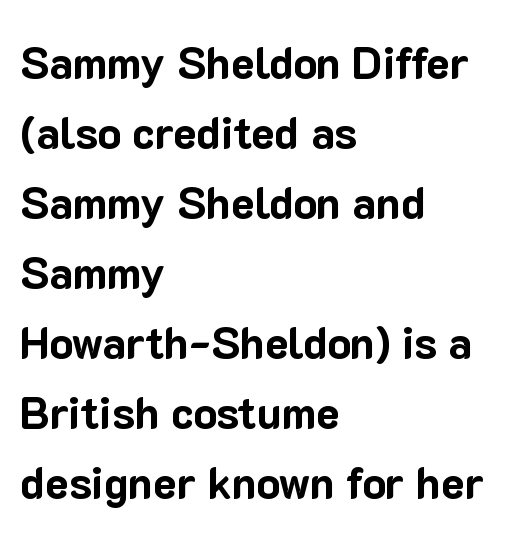
The image shows 44 px bold sans-serif type, upright; set left-aligned, normal line spacing (1.59x), normal letter spacing, not underlined; low stroke contrast and a medium x-height.
